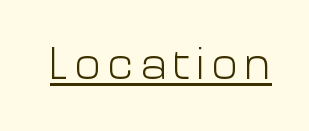
Beneath each row of characters lies a ruled line. Varying glyph widths throughout — classic text-font behaviour. No heavy texture on the line: the type isn't bold. Posture: straight, roman, zero tilt. Stroke terminals: plain, sans-serif.
